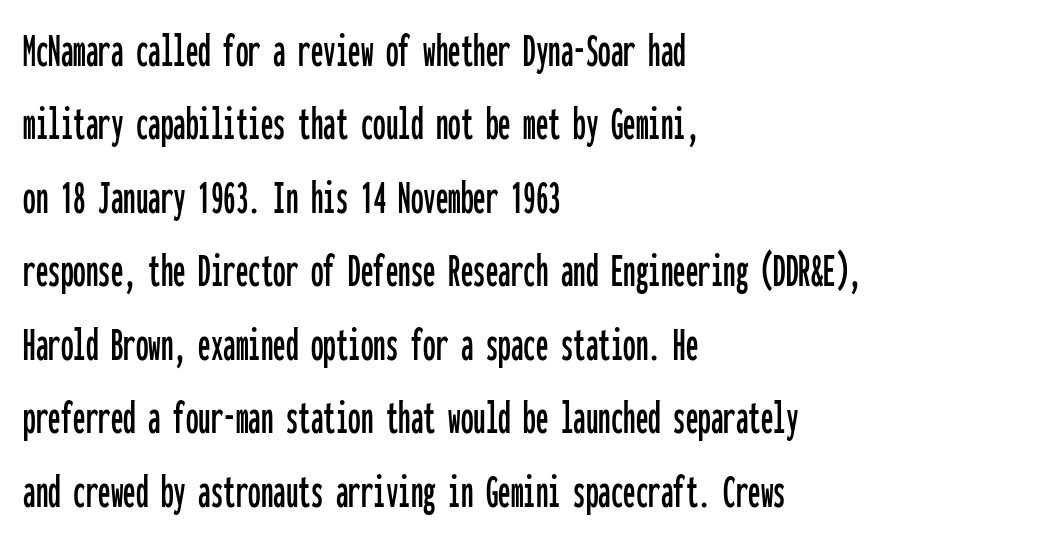
{"serif": "no", "italic": "no", "width": "condensed", "stroke_contrast": "low", "x_height": "medium", "monospaced": "yes", "underline": "no", "align": "left", "line_spacing": "normal", "line_spacing_ratio": 1.47, "letter_spacing": "normal", "letter_spacing_em": 0.0, "glyph_px": 50}
